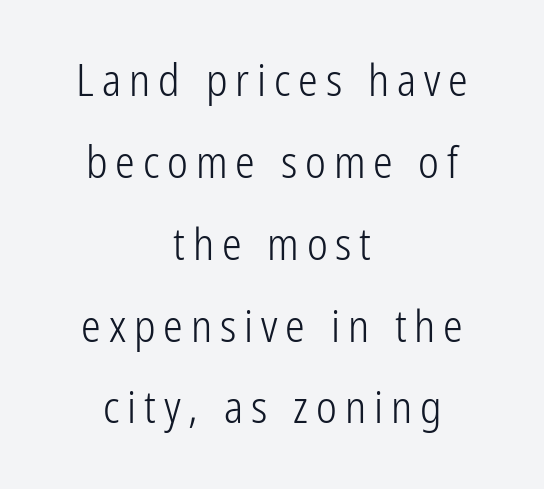
The image shows 44 px light, condensed sans-serif type, upright; set centered, line spacing 1.86x, not underlined; low stroke contrast and a medium x-height.
